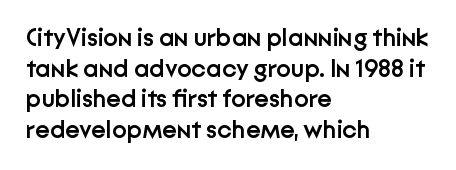
{"italic": "no", "bold": "semi", "underline": "no", "align": "left", "line_spacing_ratio": 1.23, "letter_spacing": "normal", "letter_spacing_em": 0.0, "glyph_px": 25}
